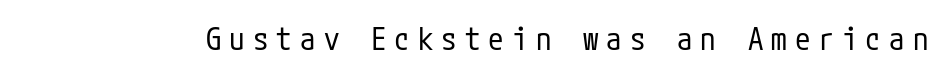
{"serif": "no", "italic": "no", "bold": "no", "weight": "regular", "width": "condensed", "stroke_contrast": "low", "x_height": "medium", "underline": "no", "letter_spacing": "wide", "letter_spacing_em": 0.26, "glyph_px": 31}
